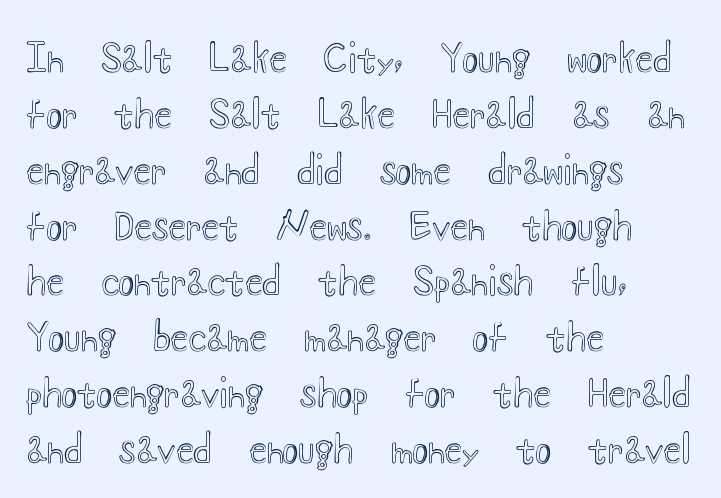
The image shows 37 px wide type, upright; set left-aligned, normal line spacing (1.51x), normal letter spacing, not underlined; a small x-height.
